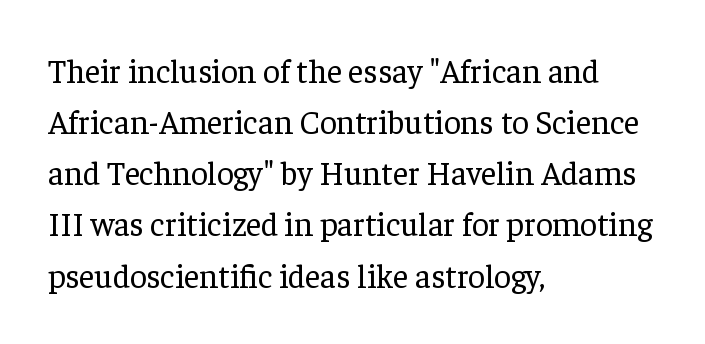
The image shows 33 px regular-weight serif type, upright; set left-aligned, normal line spacing (1.55x), normal letter spacing, not underlined; low stroke contrast and a medium x-height.
